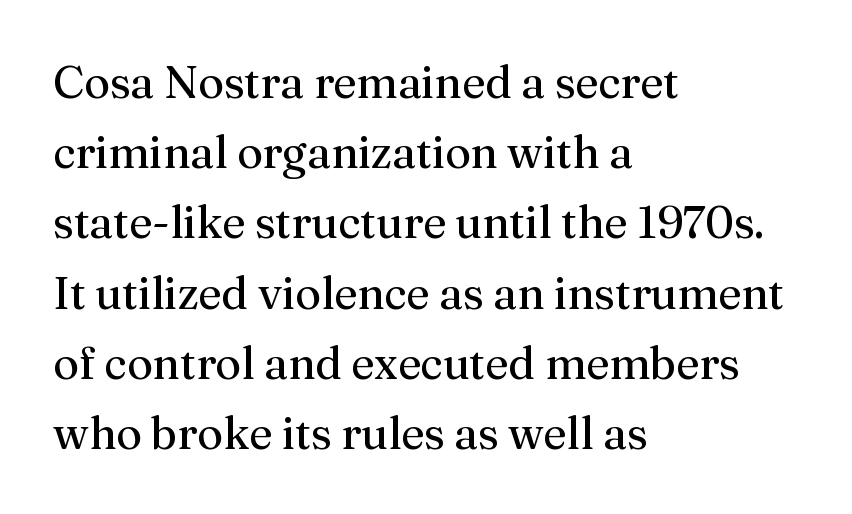
Q: Is the text bold? A: No.
Q: Is the text italic (slanted)? A: No, it is upright.
Q: Is the typeface a serif or a sans-serif typeface? A: Serif.
Q: Is the text underlined? A: No.
Q: How is the paragraph aligned? A: Left-aligned.
Q: Is the spacing between letters normal or unusually wide? A: Normal.
Q: Is the spacing between lines tight, normal or loose? A: Normal.
Q: Width (condensed, normal, or wide)? A: Normal.
Q: Stroke contrast? A: Medium.
Q: x-height? A: Medium.
Q: Monospaced? A: No.
